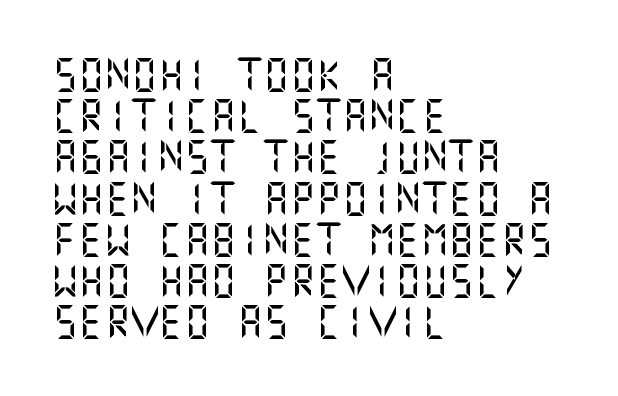
The image shows 33 px sans-serif type, upright; set left-aligned, normal line spacing (1.25x), normal letter spacing, not underlined; medium stroke contrast and a large x-height.
